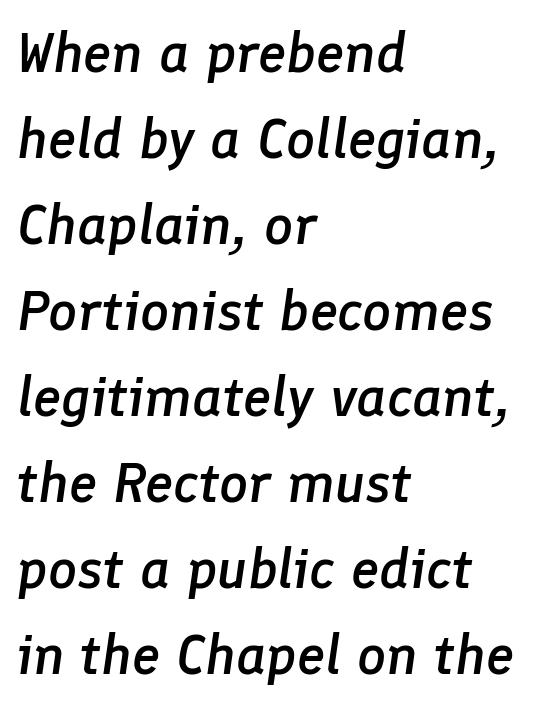
Q: Is the text bold? A: Semi-bold.
Q: Is the text italic (slanted)? A: Yes, it leans right by about 8 degrees.
Q: Is the text underlined? A: No.
Q: How is the paragraph aligned? A: Left-aligned.
Q: Is the spacing between letters normal or unusually wide? A: Normal.
Q: Is the spacing between lines tight, normal or loose? A: Normal.
Q: Width (condensed, normal, or wide)? A: Normal.
Q: Stroke contrast? A: Low.
Q: x-height? A: Medium.
Q: Monospaced? A: No.
